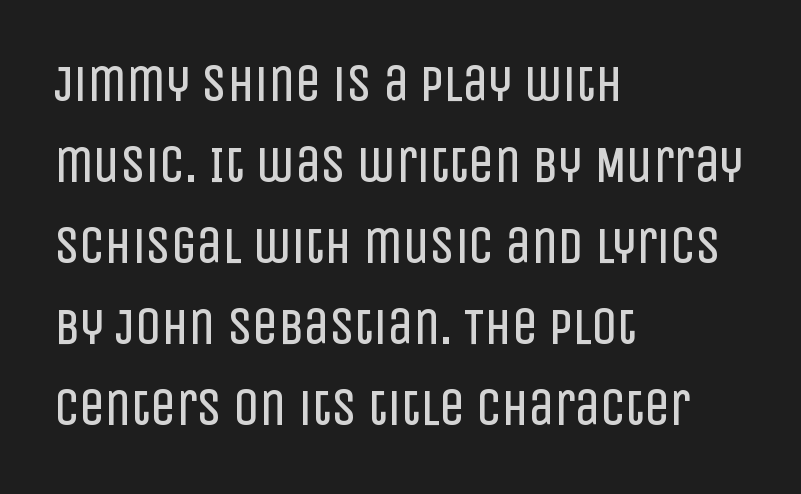
{"serif": "no", "italic": "no", "bold": "no", "weight": "regular", "width": "condensed", "stroke_contrast": "low", "x_height": "large", "monospaced": "no", "underline": "no", "align": "left", "line_spacing": "normal", "line_spacing_ratio": 1.59, "letter_spacing": "normal", "letter_spacing_em": 0.0, "glyph_px": 51}
